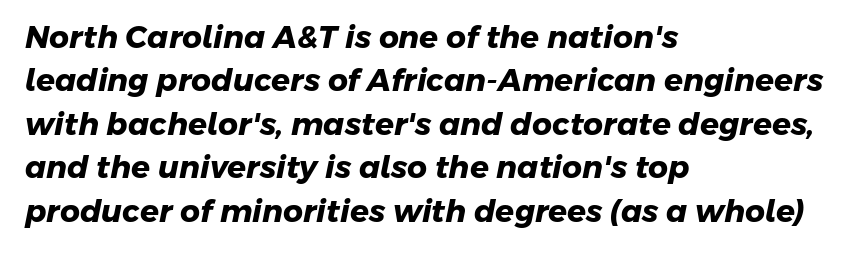
Q: Is the text bold? A: Yes.
Q: Is the typeface a serif or a sans-serif typeface? A: Sans-serif.
Q: Is the text underlined? A: No.
Q: How is the paragraph aligned? A: Left-aligned.
Q: Is the spacing between letters normal or unusually wide? A: Normal.
Q: Is the spacing between lines tight, normal or loose? A: Normal.
Q: Width (condensed, normal, or wide)? A: Normal.
Q: Stroke contrast? A: Low.
Q: x-height? A: Medium.
Q: Monospaced? A: No.
